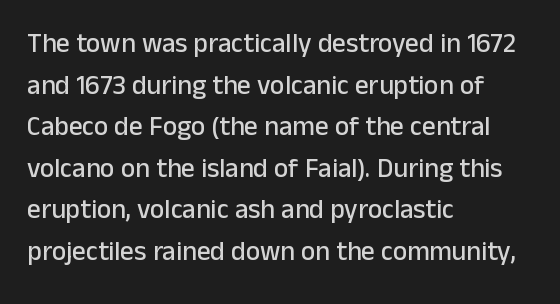
Q: Is the text italic (slanted)? A: No, it is upright.
Q: Is the text underlined? A: No.
Q: How is the paragraph aligned? A: Left-aligned.
Q: Is the spacing between letters normal or unusually wide? A: Normal.
Q: Is the spacing between lines tight, normal or loose? A: Normal.
